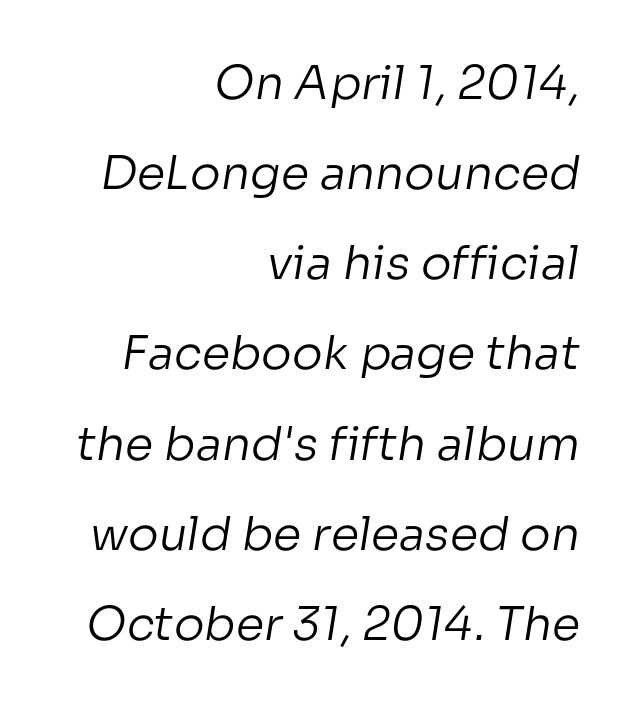
{"serif": "no", "bold": "no", "weight": "regular", "width": "normal", "stroke_contrast": "low", "x_height": "medium", "monospaced": "no", "underline": "no", "align": "right", "line_spacing": "loose", "line_spacing_ratio": 1.96, "letter_spacing": "normal", "letter_spacing_em": 0.0, "glyph_px": 46}
